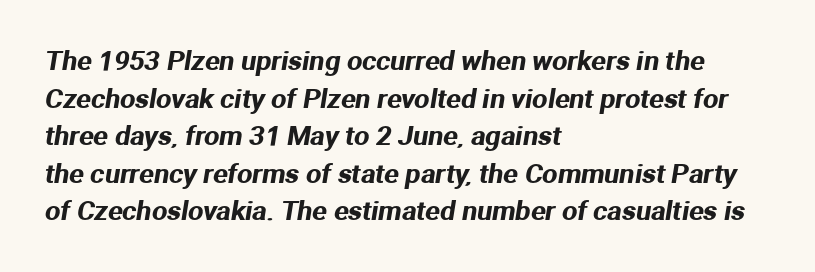
The image shows 27 px text type; set left-aligned, normal line spacing (1.39x), normal letter spacing, not underlined.
